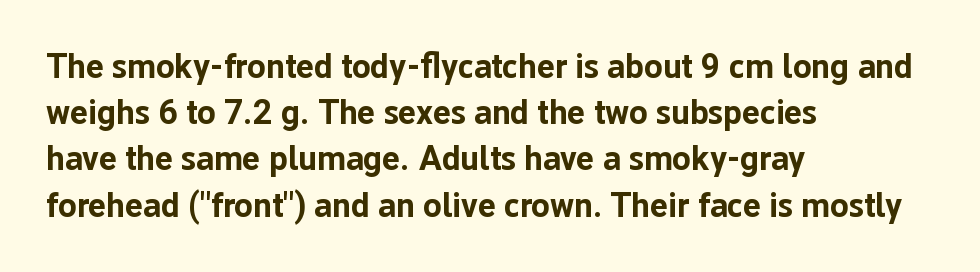
{"serif": "no", "italic": "no", "bold": "yes", "weight": "bold", "width": "normal", "stroke_contrast": "low", "x_height": "medium", "monospaced": "no", "underline": "no", "align": "left", "line_spacing": "normal", "line_spacing_ratio": 1.36, "letter_spacing": "normal", "letter_spacing_em": 0.0, "glyph_px": 34}
